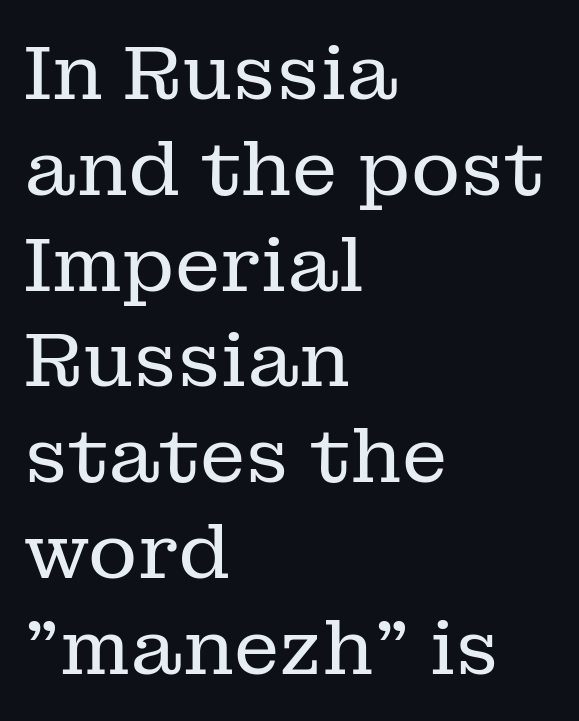
The image shows 76 px regular-weight serif type, upright; set left-aligned, normal line spacing (1.26x), normal letter spacing, not underlined; low stroke contrast and a medium x-height.
